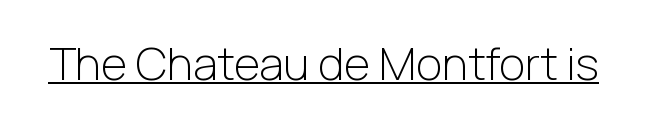
Q: Is the text bold? A: No.
Q: Is the text italic (slanted)? A: No, it is upright.
Q: Is the typeface a serif or a sans-serif typeface? A: Sans-serif.
Q: Is the text underlined? A: Yes.
Q: Is the spacing between letters normal or unusually wide? A: Normal.
Q: Width (condensed, normal, or wide)? A: Normal.
Q: Stroke contrast? A: Low.
Q: x-height? A: Medium.
Q: Monospaced? A: No.
